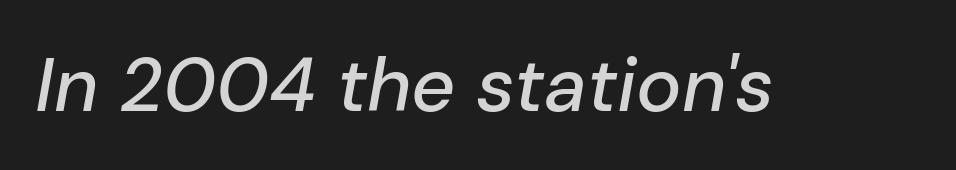
The image shows 76 px text type, italic (leaning right); set normal letter spacing, not underlined; low stroke contrast and a medium x-height.
